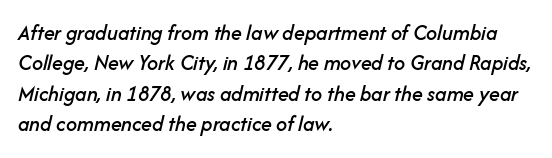
Q: Is the text italic (slanted)? A: Yes, it leans right by about 14 degrees.
Q: Is the text underlined? A: No.
Q: How is the paragraph aligned? A: Left-aligned.
Q: Is the spacing between letters normal or unusually wide? A: Normal.
Q: Is the spacing between lines tight, normal or loose? A: Normal.
